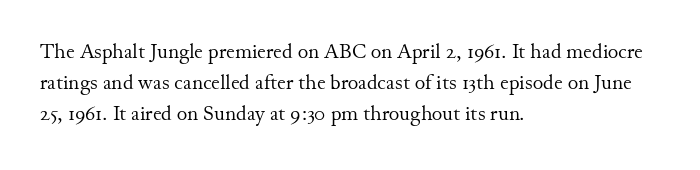
Q: Is the text bold? A: No.
Q: Is the text italic (slanted)? A: No, it is upright.
Q: Is the text underlined? A: No.
Q: How is the paragraph aligned? A: Left-aligned.
Q: Is the spacing between letters normal or unusually wide? A: Normal.
Q: Is the spacing between lines tight, normal or loose? A: Normal.
